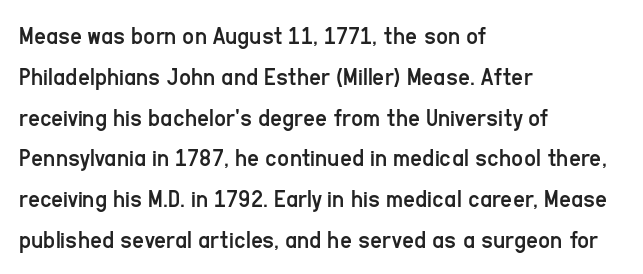
{"italic": "no", "bold": "no", "underline": "no", "align": "left", "line_spacing": "normal", "line_spacing_ratio": 1.57, "letter_spacing": "normal", "letter_spacing_em": 0.0, "glyph_px": 26}
